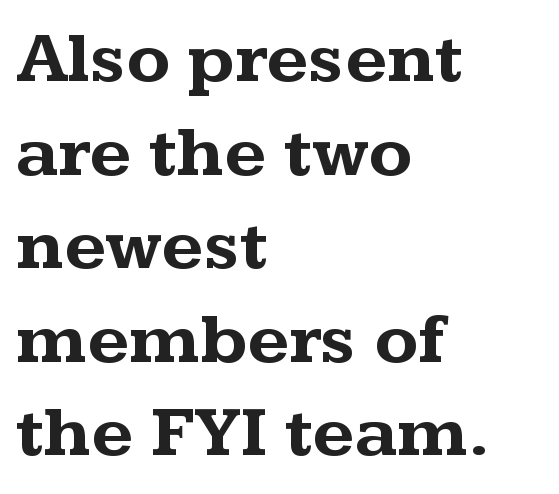
The rag falls on the right side of this text block. Look at the bottom of the vertical strokes: they flare into serifs here. What stands out about the letter spacing? Nothing — it is the standard amount. The foot of each line stays bare and open.
